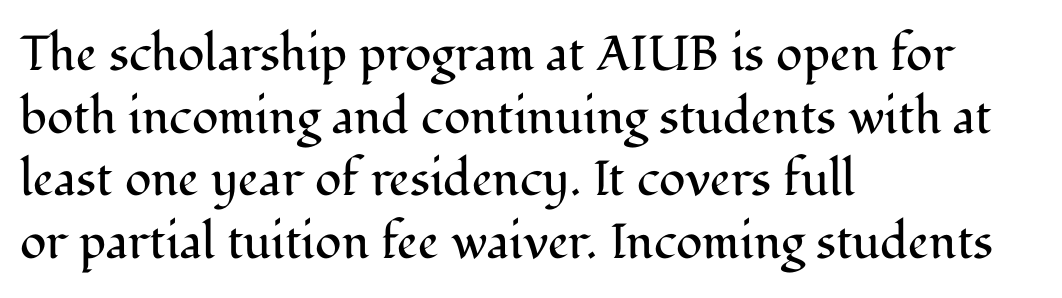
{"serif": "yes", "italic": "no", "bold": "no", "weight": "regular", "width": "normal", "stroke_contrast": "medium", "x_height": "medium", "monospaced": "no", "underline": "no", "align": "left", "line_spacing": "normal", "line_spacing_ratio": 1.28, "letter_spacing": "normal", "letter_spacing_em": 0.0, "glyph_px": 49}
